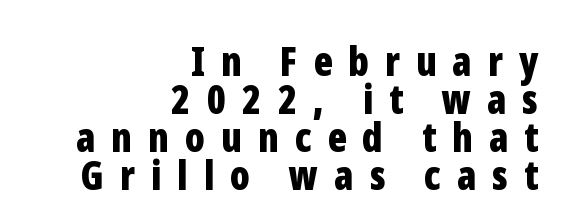
Q: Is the text bold? A: Yes.
Q: Is the text italic (slanted)? A: No, it is upright.
Q: Is the typeface a serif or a sans-serif typeface? A: Sans-serif.
Q: Is the text underlined? A: No.
Q: How is the paragraph aligned? A: Right-aligned.
Q: Is the spacing between letters normal or unusually wide? A: Unusually wide.
Q: Is the spacing between lines tight, normal or loose? A: Tight.
Q: Width (condensed, normal, or wide)? A: Condensed.
Q: Stroke contrast? A: Low.
Q: x-height? A: Medium.
Q: Monospaced? A: No.
